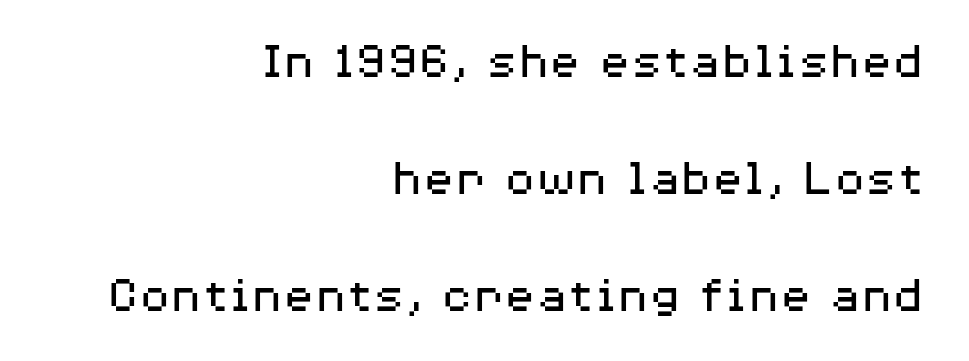
{"serif": "no", "italic": "no", "bold": "no", "weight": "regular", "width": "wide", "stroke_contrast": "medium", "x_height": "medium", "monospaced": "no", "underline": "no", "align": "right", "line_spacing": "loose", "line_spacing_ratio": 2.25, "letter_spacing": "normal", "letter_spacing_em": 0.0, "glyph_px": 52}
